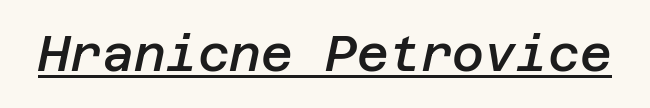
The letters are semibold — heavier than regular but short of a full bold. Notice how a bar underscores the lettering throughout. Nothing unusual about the tracking: characters are spaced as the font intends. The passage shown leans; its letterforms are oblique.
